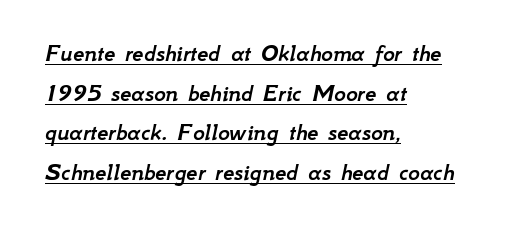
The image shows 25 px text type, italic (leaning right); set left-aligned, normal line spacing (1.59x), normal letter spacing, underlined.
